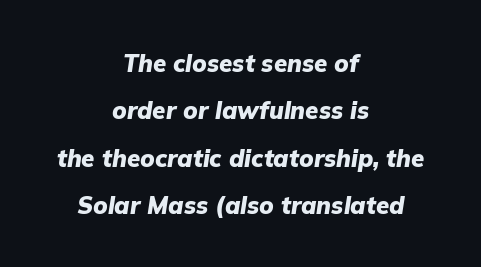
Q: Is the text bold? A: Yes.
Q: Is the text italic (slanted)? A: Yes, it leans right by about 9 degrees.
Q: Is the text underlined? A: No.
Q: How is the paragraph aligned? A: Centered.
Q: Is the spacing between letters normal or unusually wide? A: Normal.
Q: Is the spacing between lines tight, normal or loose? A: Loose.
